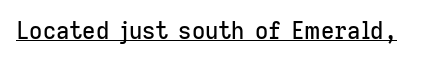
You can see a thin bar hugging the bottom of the glyphs. This rendering leaves character spacing at its baseline value. Style check: upright.
